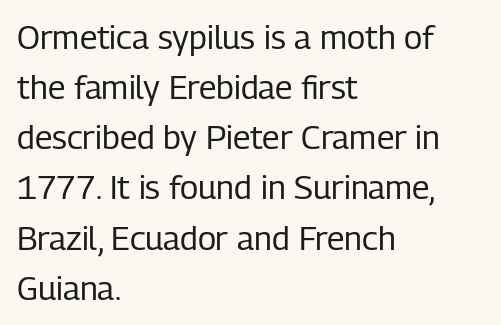
Q: Is the text bold? A: No.
Q: Is the text italic (slanted)? A: No, it is upright.
Q: Is the typeface a serif or a sans-serif typeface? A: Sans-serif.
Q: Is the text underlined? A: No.
Q: How is the paragraph aligned? A: Left-aligned.
Q: Is the spacing between letters normal or unusually wide? A: Normal.
Q: Is the spacing between lines tight, normal or loose? A: Normal.
Q: Width (condensed, normal, or wide)? A: Condensed.
Q: Stroke contrast? A: Low.
Q: x-height? A: Medium.
Q: Monospaced? A: No.
